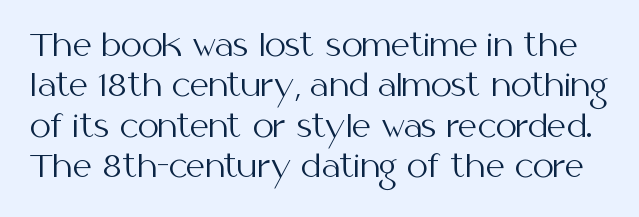
Q: Is the text bold? A: No.
Q: Is the text italic (slanted)? A: No, it is upright.
Q: Is the typeface a serif or a sans-serif typeface? A: Sans-serif.
Q: Is the text underlined? A: No.
Q: Is the spacing between letters normal or unusually wide? A: Normal.
Q: Is the spacing between lines tight, normal or loose? A: Normal.
Q: Width (condensed, normal, or wide)? A: Normal.
Q: Stroke contrast? A: Medium.
Q: x-height? A: Medium.
Q: Monospaced? A: No.
